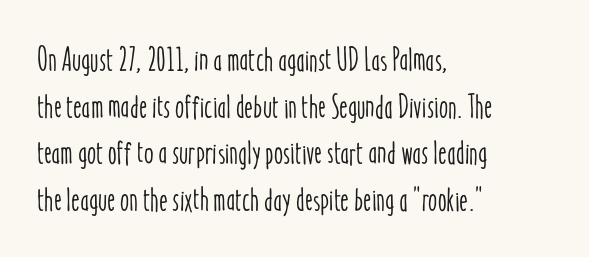
{"italic": "no", "width": "condensed", "stroke_contrast": "low", "x_height": "medium", "monospaced": "no", "underline": "no", "align": "left", "line_spacing": "normal", "line_spacing_ratio": 1.41, "letter_spacing": "normal", "letter_spacing_em": 0.0, "glyph_px": 33}
